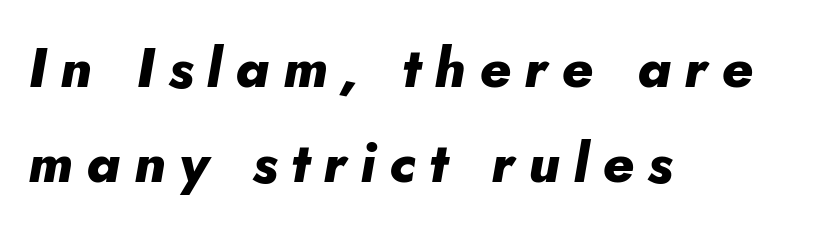
The zone under the glyphs is completely vacant. Compared with an ordinary text face, these strokes are far heavier — a full bold. Character widths vary here, with narrow letters taking less room than wide ones. Where is the straight margin? On the left.
